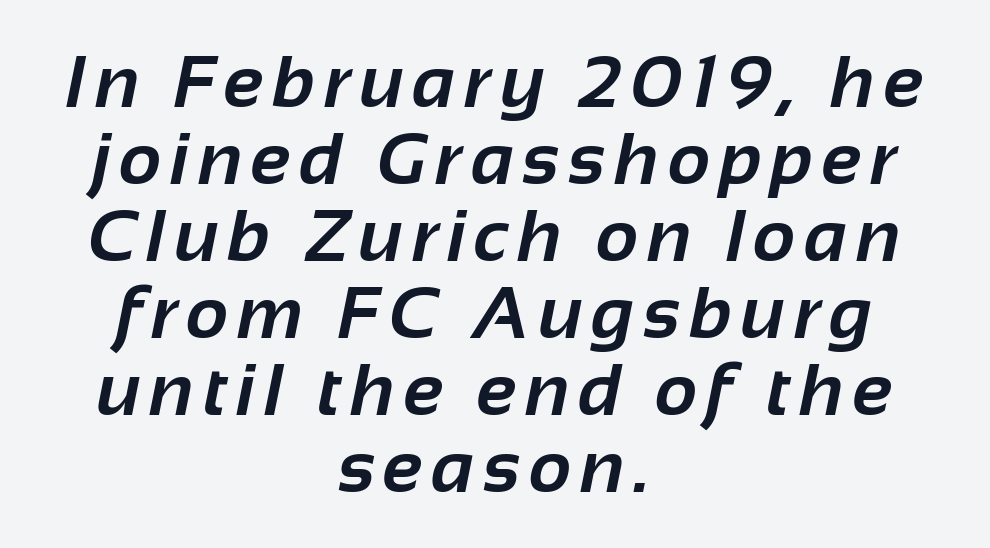
Type style note: lacks serifs. Very little white space separates one row of letters from the next. This is heavy type, rendered in bold. Looks like regular typesetting: each glyph gets only the width it needs.
